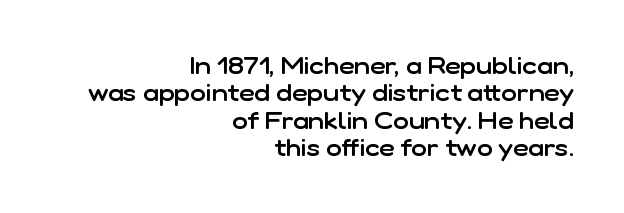
Q: Is the text bold? A: Semi-bold.
Q: Is the text italic (slanted)? A: No, it is upright.
Q: Is the text underlined? A: No.
Q: How is the paragraph aligned? A: Right-aligned.
Q: Is the spacing between letters normal or unusually wide? A: Normal.
Q: Is the spacing between lines tight, normal or loose? A: Tight.
